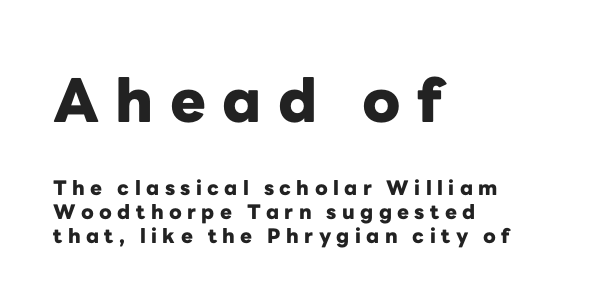
{"serif": "no", "italic": "no", "bold": "yes", "weight": "heavy", "width": "normal", "stroke_contrast": "low", "x_height": "medium", "monospaced": "no", "underline": "no", "align": "left", "line_spacing_ratio": 1.19, "letter_spacing": "wide", "letter_spacing_em": 0.27, "larger_block": "first", "size_ratio": 3.0, "glyph_px": 60}
